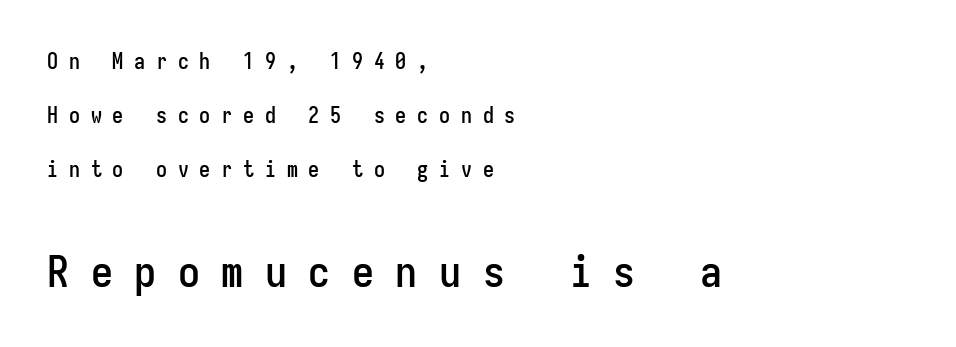
{"serif": "no", "italic": "no", "width": "condensed", "stroke_contrast": "low", "x_height": "medium", "monospaced": "yes", "underline": "no", "align": "left", "line_spacing": "loose", "line_spacing_ratio": 2.45, "letter_spacing": "wide", "letter_spacing_em": 0.49, "larger_block": "second", "size_ratio": 2.0, "glyph_px": 44}
